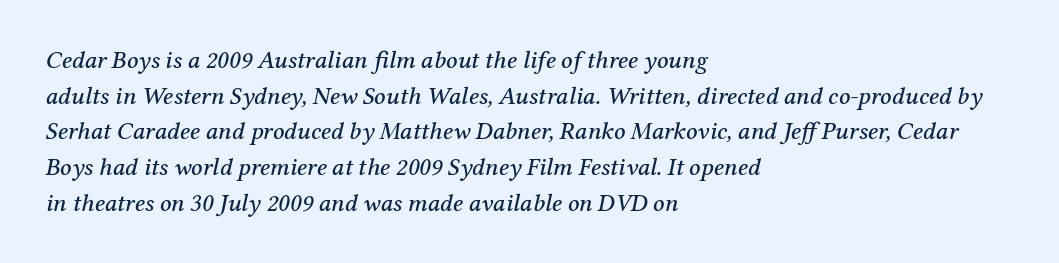
{"italic": "yes", "lean": "right", "slant_degrees": 12, "underline": "no", "align": "left", "line_spacing": "normal", "line_spacing_ratio": 1.43, "letter_spacing": "normal", "letter_spacing_em": 0.0, "glyph_px": 25}
